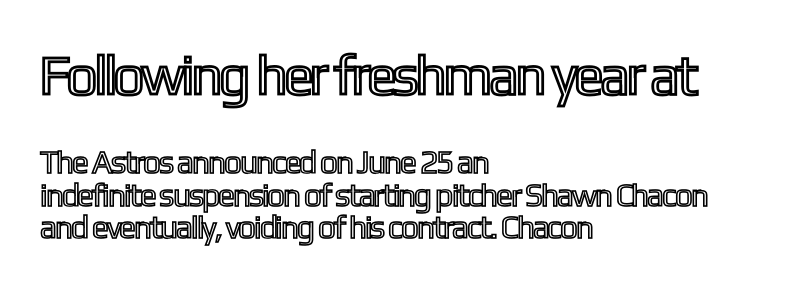
{"italic": "no", "width": "condensed", "x_height": "medium", "monospaced": "no", "underline": "no", "align": "left", "line_spacing": "tight", "line_spacing_ratio": 1.02, "letter_spacing": "normal", "letter_spacing_em": 0.0, "larger_block": "first", "size_ratio": 1.75, "glyph_px": 56}
